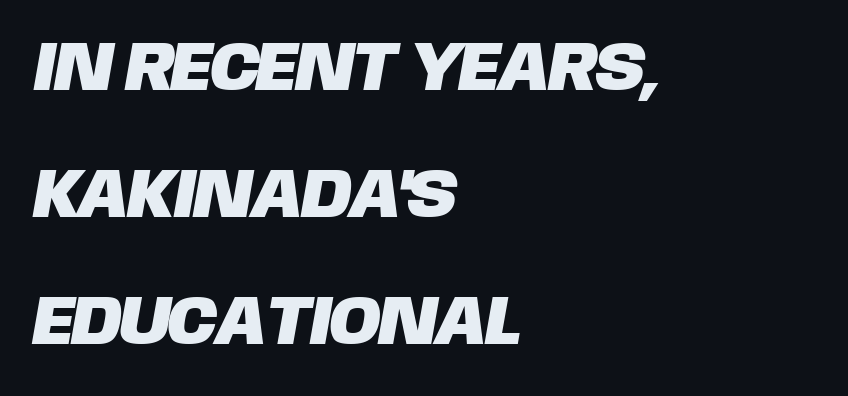
Q: Is the typeface a serif or a sans-serif typeface? A: Sans-serif.
Q: Is the text underlined? A: No.
Q: How is the paragraph aligned? A: Left-aligned.
Q: Is the spacing between letters normal or unusually wide? A: Normal.
Q: Width (condensed, normal, or wide)? A: Normal.
Q: Stroke contrast? A: Low.
Q: x-height? A: Large.
Q: Monospaced? A: No.
